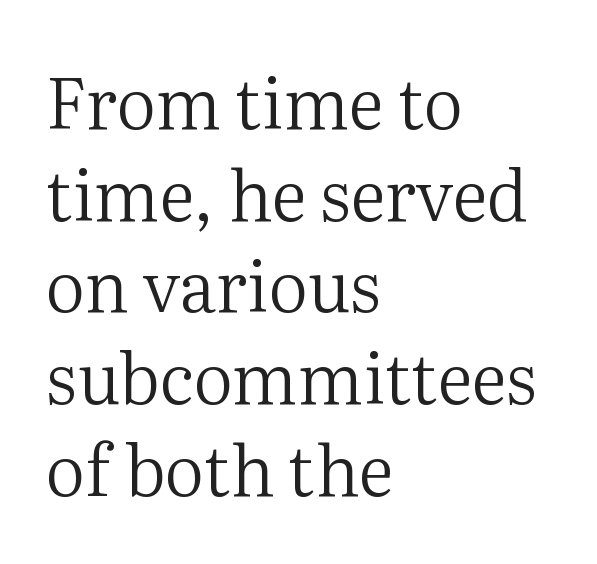
The image shows 70 px regular-weight serif type, upright; set left-aligned, normal line spacing (1.31x), normal letter spacing, not underlined; medium stroke contrast and a medium x-height.
